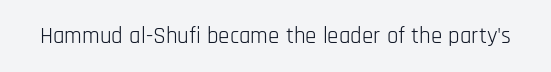
The image shows 23 px text type, upright; set normal letter spacing, not underlined.
